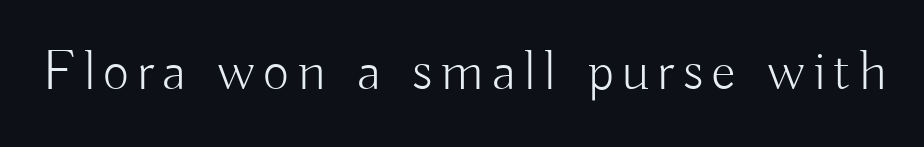
Q: Is the text bold? A: No.
Q: Is the text italic (slanted)? A: No, it is upright.
Q: Is the typeface a serif or a sans-serif typeface? A: Sans-serif.
Q: Is the text underlined? A: No.
Q: Width (condensed, normal, or wide)? A: Normal.
Q: Stroke contrast? A: Low.
Q: x-height? A: Small.
Q: Monospaced? A: No.
